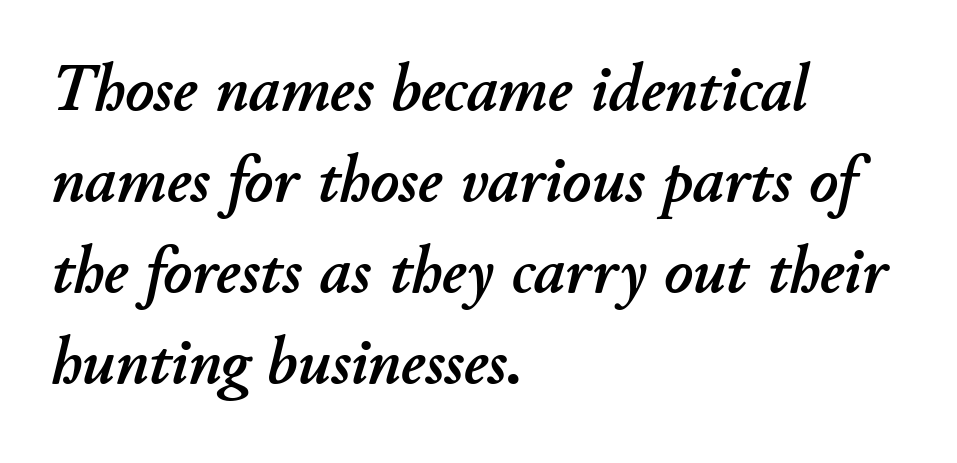
The image shows 68 px text type, italic (leaning right); set left-aligned, normal line spacing (1.34x), normal letter spacing, not underlined; low stroke contrast and a small x-height.
